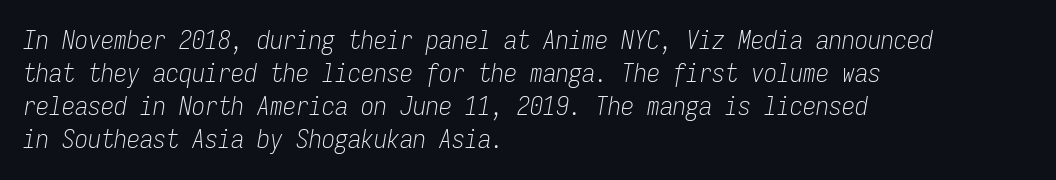
The image shows 26 px text type, italic (leaning right); set left-aligned, normal line spacing (1.27x), normal letter spacing, not underlined.
